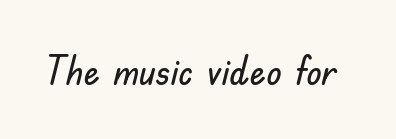
The face used here is proportionally spaced, like ordinary book or web type. Nope, no serifs anywhere on these letters. Lines of text with bare space underneath. There is no visible air inserted between adjacent glyphs.
